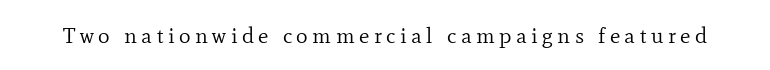
The strokes are not fattened; the text isn't bold. What stands out about the letter spacing? Its width — letters are far apart. Posture: straight, roman, zero tilt. Type without underlining.
